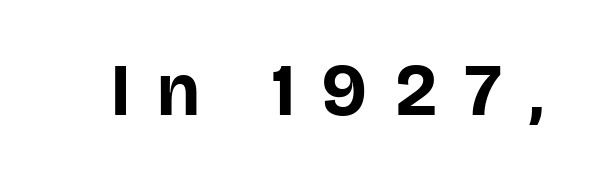
Q: Is the text bold? A: Yes.
Q: Is the text italic (slanted)? A: No, it is upright.
Q: Is the typeface a serif or a sans-serif typeface? A: Sans-serif.
Q: Is the text underlined? A: No.
Q: Is the spacing between letters normal or unusually wide? A: Unusually wide.
Q: Width (condensed, normal, or wide)? A: Normal.
Q: Stroke contrast? A: Low.
Q: x-height? A: Large.
Q: Monospaced? A: No.
